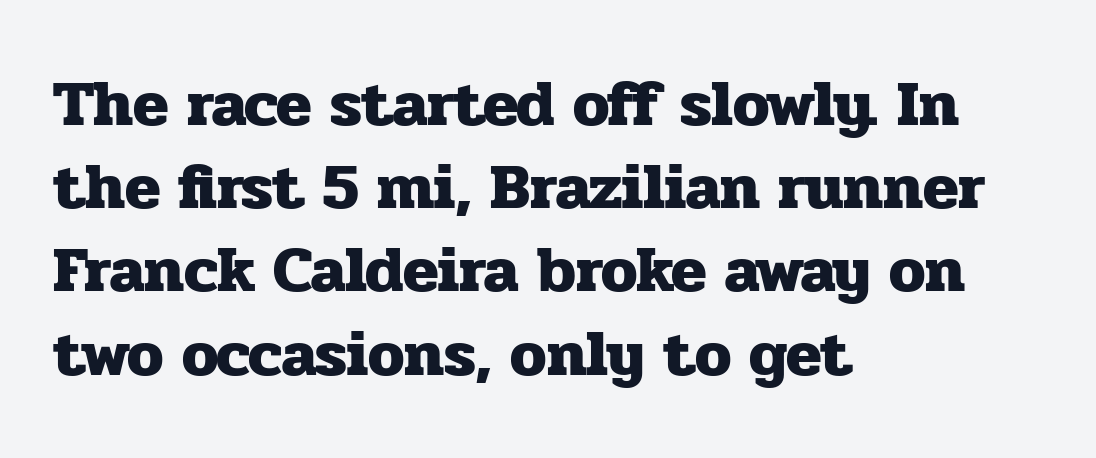
The image shows 65 px heavy serif type, upright; set left-aligned, normal line spacing (1.28x), normal letter spacing, not underlined; low stroke contrast and a medium x-height.
